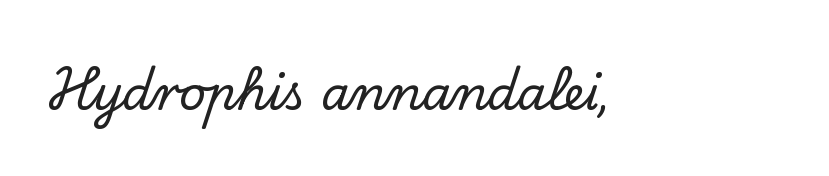
The characters display serif detailing at their extremities. The letterforms sit shoulder to shoulder at normal distance. The strip under each line holds only bare page. The passage shown is typed in a proportional face where columns would drift.
